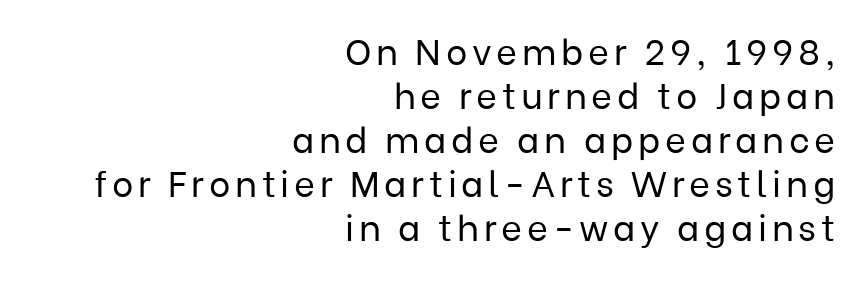
Q: Is the text bold? A: No.
Q: Is the text italic (slanted)? A: No, it is upright.
Q: Is the typeface a serif or a sans-serif typeface? A: Sans-serif.
Q: Is the text underlined? A: No.
Q: How is the paragraph aligned? A: Right-aligned.
Q: Width (condensed, normal, or wide)? A: Normal.
Q: Stroke contrast? A: Low.
Q: x-height? A: Medium.
Q: Monospaced? A: No.
